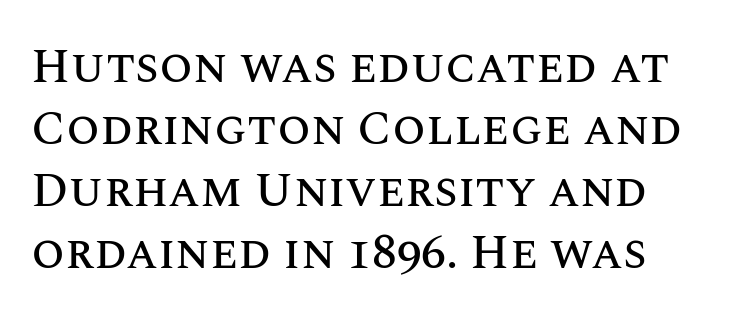
{"italic": "no", "width": "normal", "stroke_contrast": "medium", "x_height": "large", "monospaced": "no", "underline": "no", "line_spacing": "normal", "line_spacing_ratio": 1.29, "letter_spacing": "normal", "letter_spacing_em": 0.0, "glyph_px": 48}
